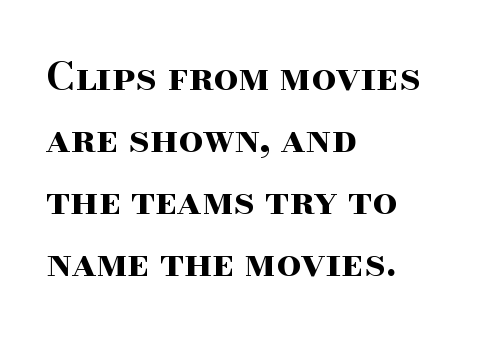
{"serif": "yes", "italic": "no", "bold": "yes", "weight": "bold", "width": "wide", "stroke_contrast": "high", "x_height": "small", "monospaced": "no", "underline": "no", "align": "left", "line_spacing": "normal", "line_spacing_ratio": 1.59, "letter_spacing": "normal", "letter_spacing_em": 0.0, "glyph_px": 39}
